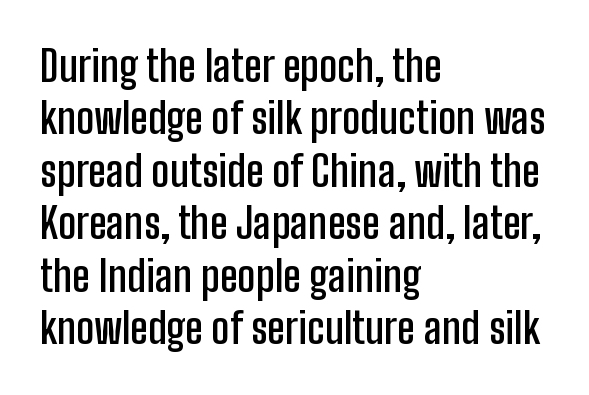
The image shows 42 px semibold, condensed sans-serif type, upright; set left-aligned, normal line spacing (1.25x), normal letter spacing, not underlined; low stroke contrast and a medium x-height.
